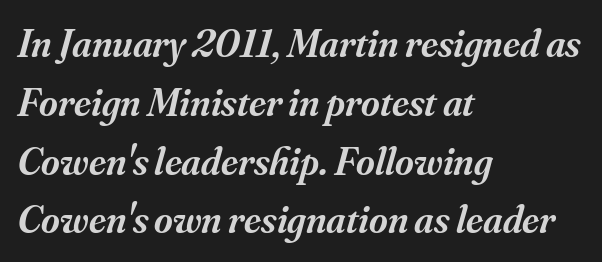
The image shows 40 px semibold serif type, italic (leaning right); set left-aligned, normal line spacing (1.47x), normal letter spacing, not underlined; medium stroke contrast and a small x-height.
